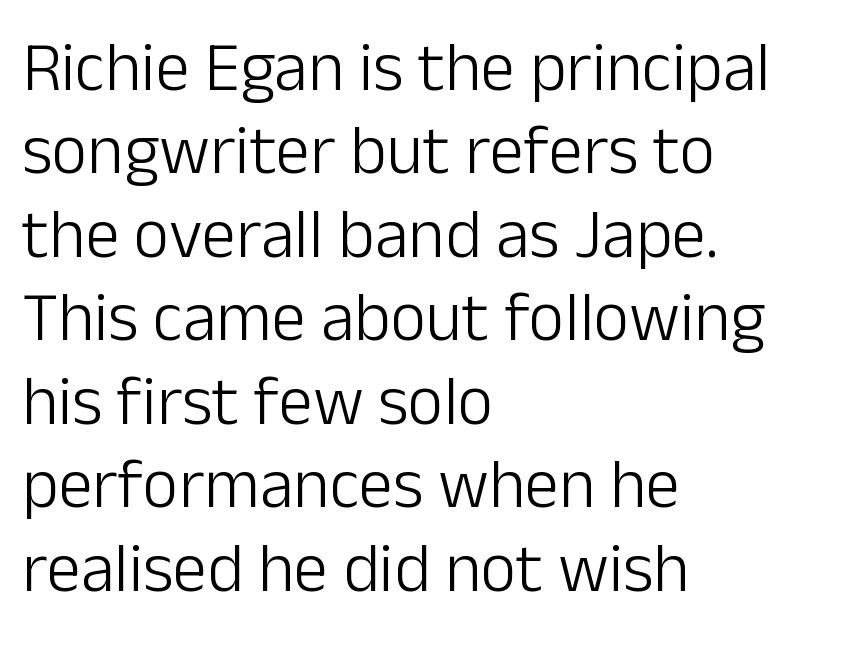
The image shows 69 px light sans-serif type, upright; set left-aligned, line spacing 1.21x, normal letter spacing, not underlined; low stroke contrast and a medium x-height.
